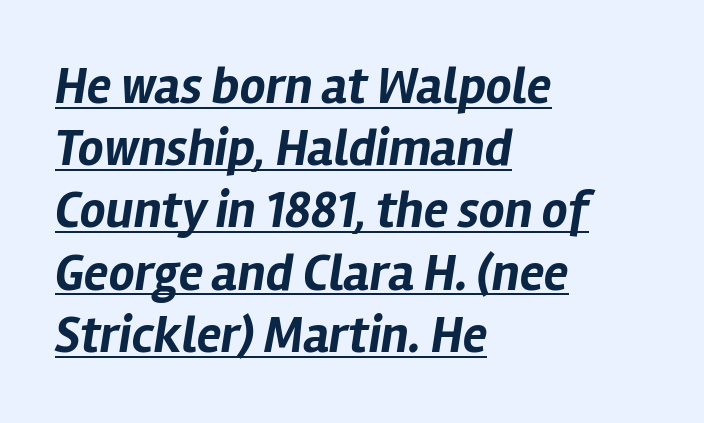
{"italic": "yes", "lean": "right", "slant_degrees": 12, "bold": "yes", "weight": "bold", "width": "normal", "stroke_contrast": "low", "x_height": "medium", "monospaced": "no", "underline": "yes", "align": "left", "line_spacing_ratio": 1.22, "letter_spacing": "normal", "letter_spacing_em": 0.0, "glyph_px": 51}
